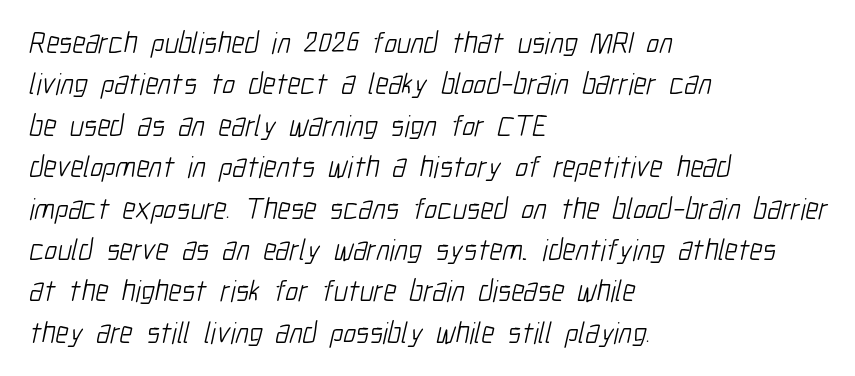
{"serif": "no", "bold": "no", "weight": "light", "width": "condensed", "stroke_contrast": "low", "x_height": "medium", "monospaced": "no", "underline": "no", "align": "left", "line_spacing": "normal", "line_spacing_ratio": 1.38, "letter_spacing": "normal", "letter_spacing_em": 0.0, "glyph_px": 30}
